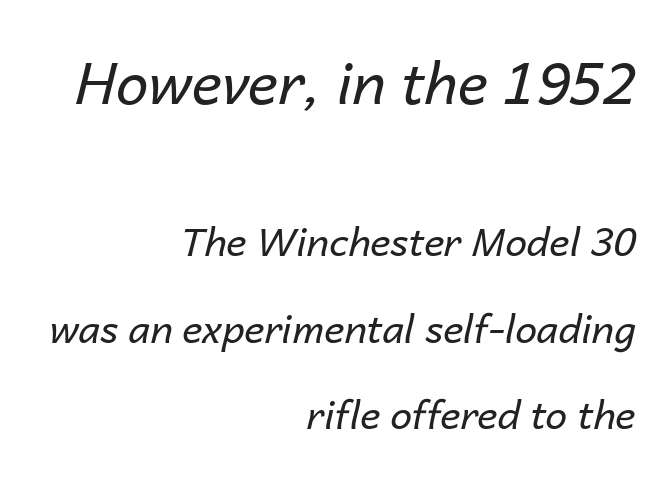
Q: Is the text bold? A: No.
Q: Is the text italic (slanted)? A: Yes, it leans right by about 14 degrees.
Q: Is the text underlined? A: No.
Q: How is the paragraph aligned? A: Right-aligned.
Q: Is the spacing between letters normal or unusually wide? A: Normal.
Q: Is the spacing between lines tight, normal or loose? A: Loose.
Q: Which block of text is set in a larger size, the first (top) or the second (bottom)? A: The first (top) one.
Q: Width (condensed, normal, or wide)? A: Normal.
Q: Stroke contrast? A: Low.
Q: x-height? A: Medium.
Q: Monospaced? A: No.
